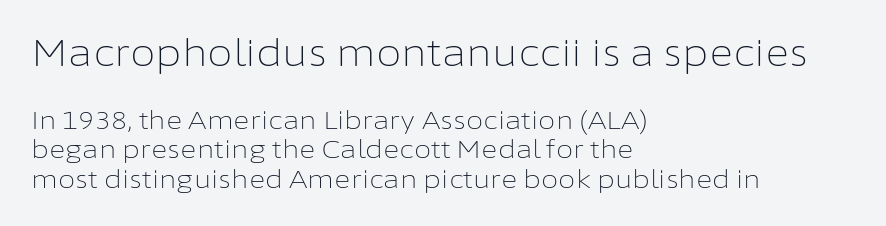
The image shows 37 px light sans-serif type, upright; set left-aligned, line spacing 1.19x, normal letter spacing, not underlined; the first (top) block is 1.48x larger; low stroke contrast and a medium x-height.
